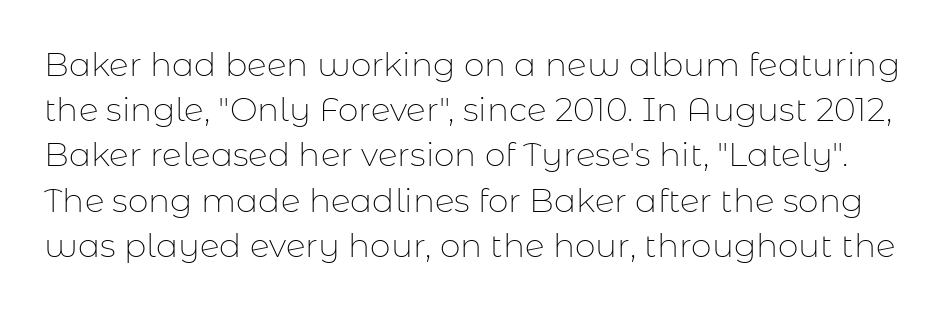
Q: Is the text bold? A: No.
Q: Is the text italic (slanted)? A: No, it is upright.
Q: Is the typeface a serif or a sans-serif typeface? A: Sans-serif.
Q: Is the text underlined? A: No.
Q: Is the spacing between letters normal or unusually wide? A: Normal.
Q: Is the spacing between lines tight, normal or loose? A: Normal.
Q: Width (condensed, normal, or wide)? A: Normal.
Q: Stroke contrast? A: Low.
Q: x-height? A: Medium.
Q: Monospaced? A: No.
